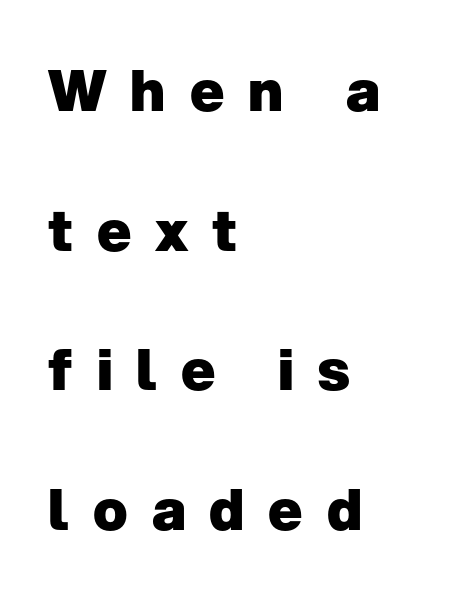
Q: Is the text bold? A: Yes.
Q: Is the text italic (slanted)? A: No, it is upright.
Q: Is the typeface a serif or a sans-serif typeface? A: Sans-serif.
Q: Is the text underlined? A: No.
Q: How is the paragraph aligned? A: Left-aligned.
Q: Is the spacing between letters normal or unusually wide? A: Unusually wide.
Q: Is the spacing between lines tight, normal or loose? A: Loose.
Q: Width (condensed, normal, or wide)? A: Normal.
Q: Stroke contrast? A: Low.
Q: x-height? A: Medium.
Q: Monospaced? A: No.
